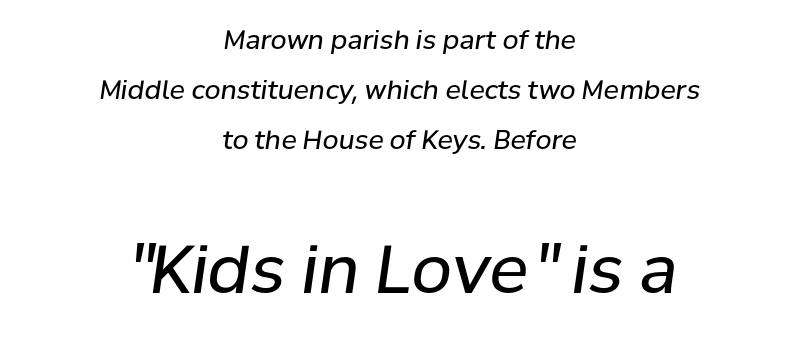
{"italic": "yes", "lean": "right", "slant_degrees": 8, "bold": "no", "weight": "regular", "width": "normal", "stroke_contrast": "low", "x_height": "medium", "monospaced": "no", "underline": "no", "align": "center", "line_spacing": "loose", "line_spacing_ratio": 1.93, "letter_spacing": "normal", "letter_spacing_em": 0.0, "larger_block": "second", "size_ratio": 2.54, "glyph_px": 66}
